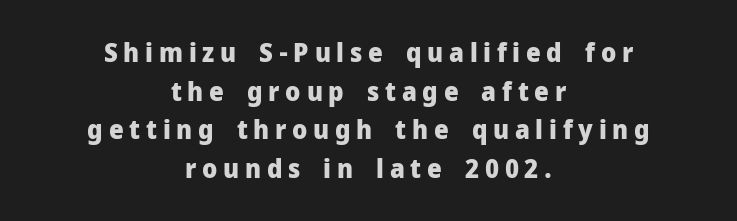
{"italic": "no", "bold": "yes", "underline": "no", "align": "center", "line_spacing": "normal", "line_spacing_ratio": 1.49, "letter_spacing": "wide", "letter_spacing_em": 0.22, "glyph_px": 26}
